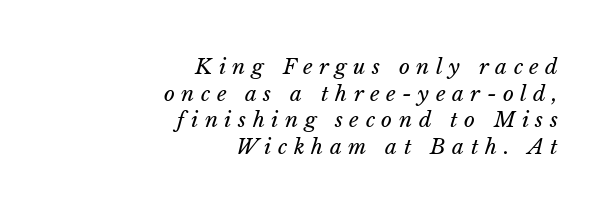
{"italic": "yes", "lean": "right", "slant_degrees": 15, "bold": "no", "underline": "no", "align": "right", "line_spacing": "normal", "line_spacing_ratio": 1.27, "letter_spacing": "wide", "letter_spacing_em": 0.31, "glyph_px": 21}
